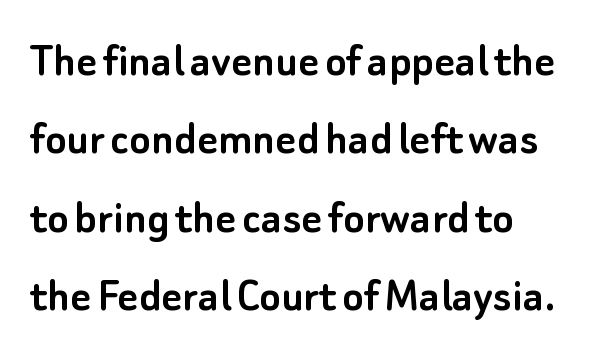
The image shows 50 px sans-serif type, upright; set left-aligned, normal line spacing (1.57x), normal letter spacing, not underlined; low stroke contrast and a small x-height.
